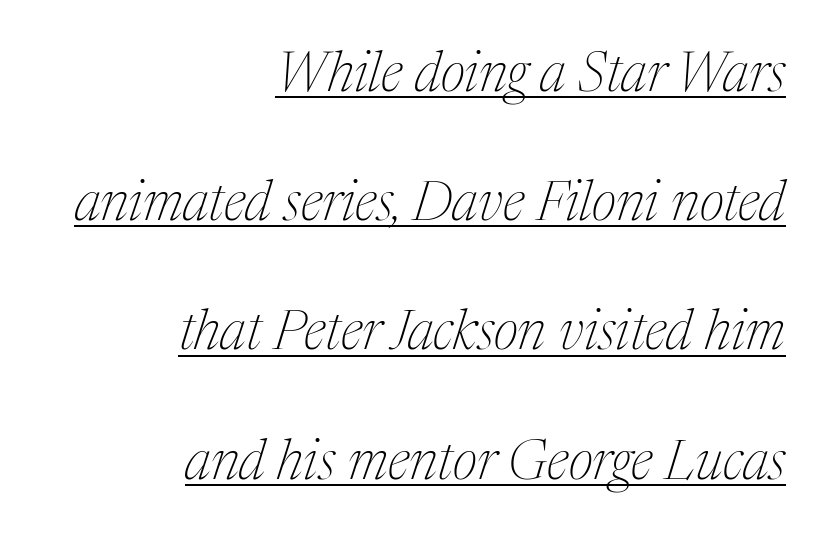
The image shows 55 px thin serif type, italic (leaning right); set right-aligned, loose line spacing (2.35x), normal letter spacing, underlined; medium stroke contrast and a medium x-height.
